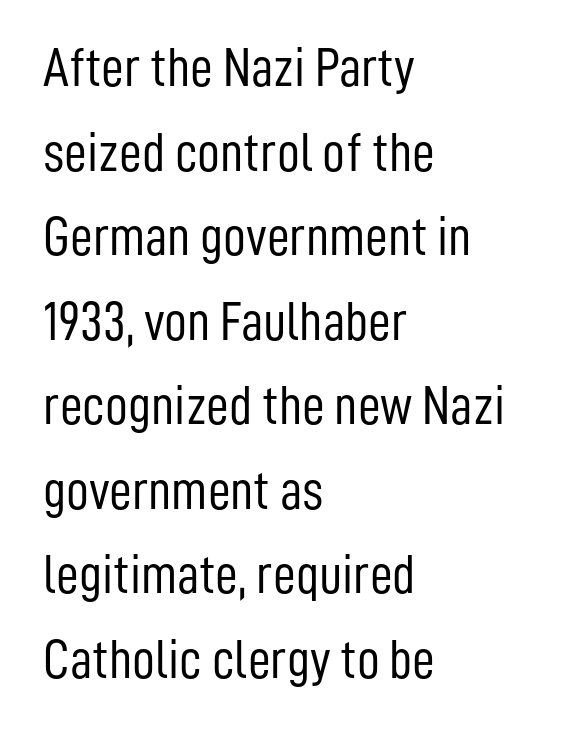
The image shows 56 px light, condensed sans-serif type, upright; set left-aligned, normal line spacing (1.51x), normal letter spacing, not underlined; low stroke contrast and a medium x-height.
